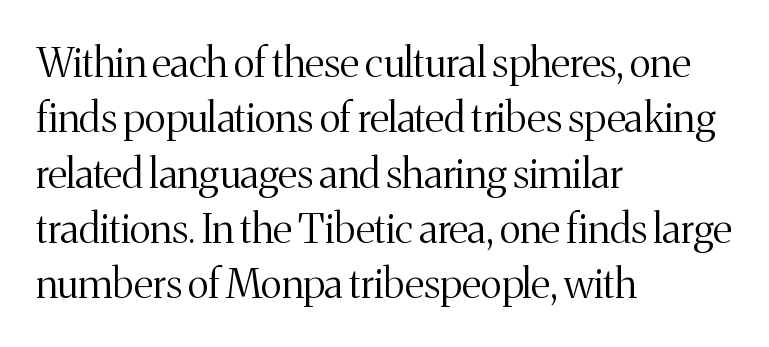
The image shows 41 px light serif type, upright; set left-aligned, normal line spacing (1.35x), normal letter spacing, not underlined; medium stroke contrast and a medium x-height.
